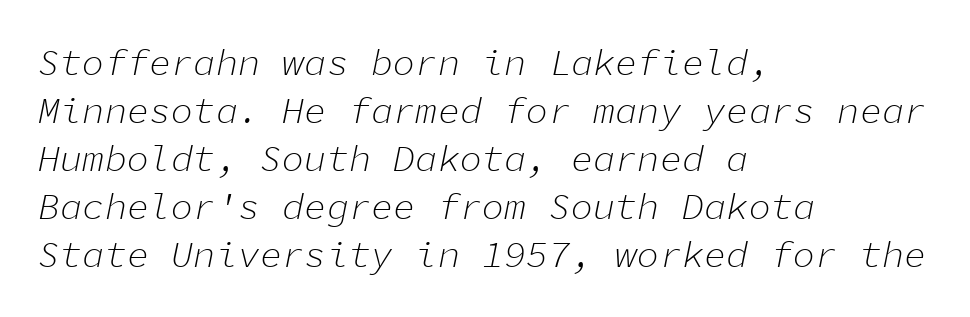
{"italic": "yes", "lean": "right", "slant_degrees": 11, "bold": "no", "weight": "light", "width": "normal", "stroke_contrast": "low", "x_height": "medium", "monospaced": "yes", "underline": "no", "align": "left", "line_spacing": "normal", "line_spacing_ratio": 1.3, "letter_spacing": "normal", "letter_spacing_em": 0.0, "glyph_px": 37}
